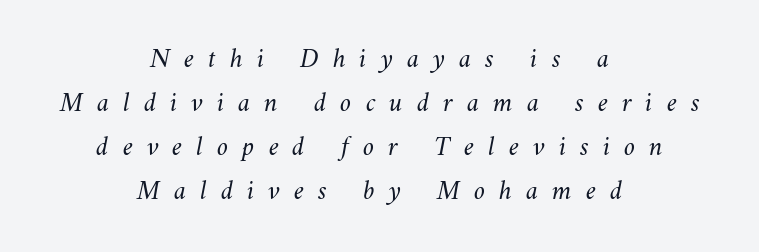
The image shows 28 px light type; set centered, normal line spacing (1.57x), unusually wide letter spacing (+0.5 em), not underlined; medium stroke contrast and a small x-height.
